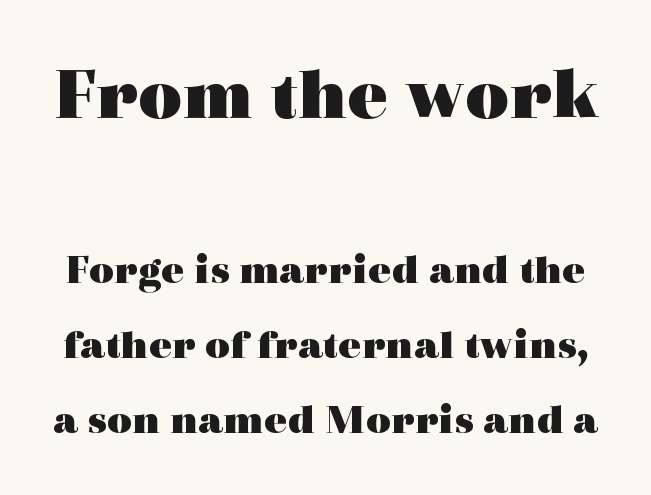
Q: Is the text bold? A: Yes.
Q: Is the text italic (slanted)? A: No, it is upright.
Q: Is the typeface a serif or a sans-serif typeface? A: Serif.
Q: Is the text underlined? A: No.
Q: Is the spacing between letters normal or unusually wide? A: Normal.
Q: Which block of text is set in a larger size, the first (top) or the second (bottom)? A: The first (top) one.
Q: Width (condensed, normal, or wide)? A: Wide.
Q: x-height? A: Medium.
Q: Monospaced? A: No.
